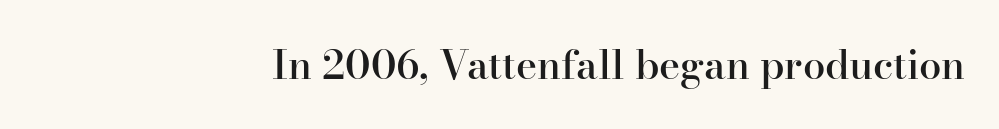
Q: Is the text bold? A: Semi-bold.
Q: Is the text italic (slanted)? A: No, it is upright.
Q: Is the typeface a serif or a sans-serif typeface? A: Serif.
Q: Is the text underlined? A: No.
Q: How is the paragraph aligned? A: Right-aligned.
Q: Is the spacing between letters normal or unusually wide? A: Normal.
Q: Width (condensed, normal, or wide)? A: Normal.
Q: Stroke contrast? A: High.
Q: x-height? A: Small.
Q: Monospaced? A: No.
